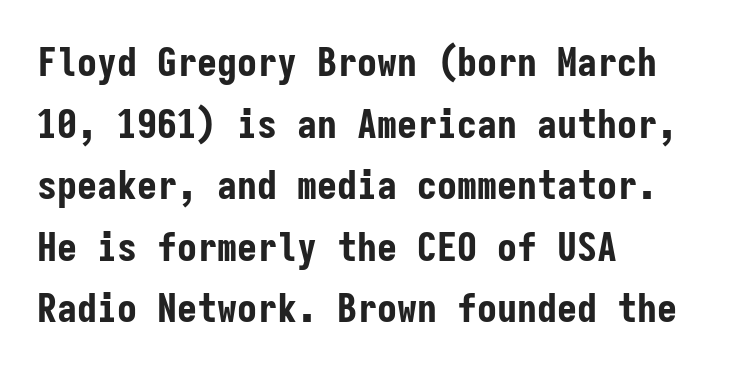
Q: Is the text bold? A: Yes.
Q: Is the text italic (slanted)? A: No, it is upright.
Q: Is the typeface a serif or a sans-serif typeface? A: Sans-serif.
Q: Is the text underlined? A: No.
Q: How is the paragraph aligned? A: Left-aligned.
Q: Is the spacing between letters normal or unusually wide? A: Normal.
Q: Is the spacing between lines tight, normal or loose? A: Normal.
Q: Width (condensed, normal, or wide)? A: Condensed.
Q: Stroke contrast? A: Low.
Q: x-height? A: Medium.
Q: Monospaced? A: Yes.
